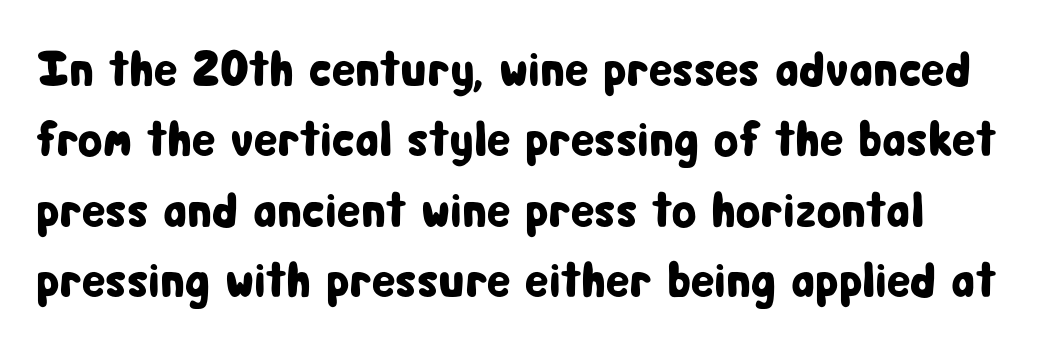
{"serif": "no", "italic": "no", "width": "condensed", "stroke_contrast": "low", "x_height": "medium", "monospaced": "no", "underline": "no", "align": "left", "line_spacing": "normal", "line_spacing_ratio": 1.41, "letter_spacing": "normal", "letter_spacing_em": 0.0, "glyph_px": 50}
